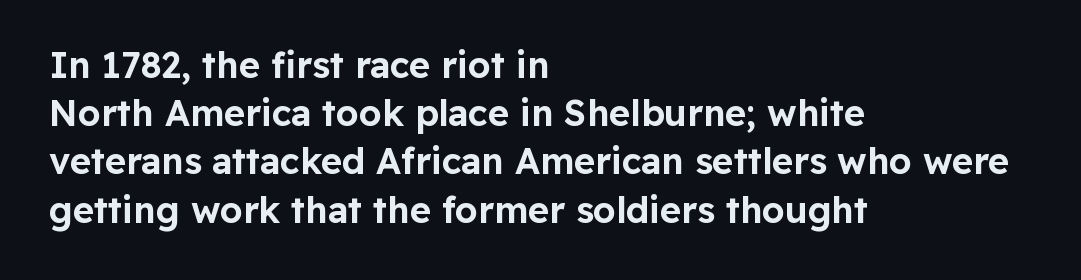
{"serif": "no", "italic": "no", "width": "normal", "stroke_contrast": "low", "x_height": "medium", "monospaced": "no", "underline": "no", "align": "left", "line_spacing": "normal", "line_spacing_ratio": 1.34, "letter_spacing": "normal", "letter_spacing_em": 0.0, "glyph_px": 36}
